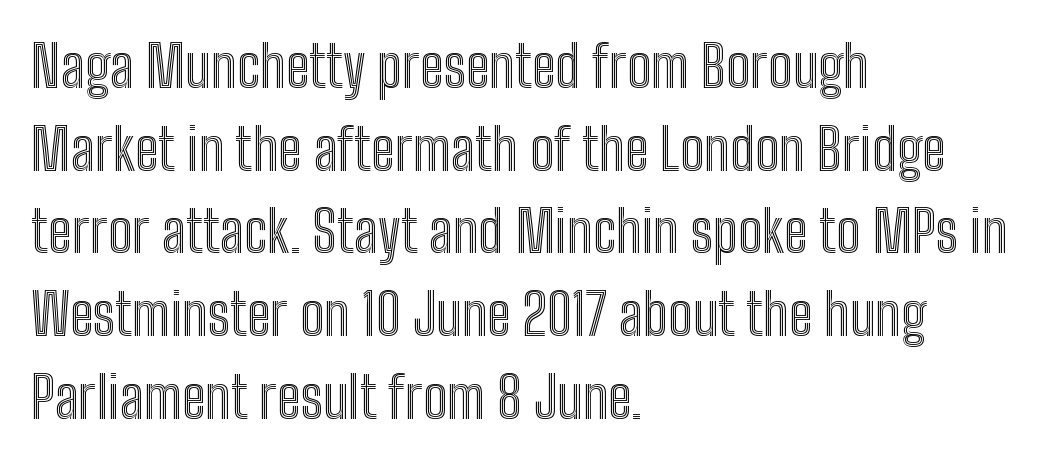
Q: Is the text italic (slanted)? A: No, it is upright.
Q: Is the text underlined? A: No.
Q: How is the paragraph aligned? A: Left-aligned.
Q: Is the spacing between letters normal or unusually wide? A: Normal.
Q: Is the spacing between lines tight, normal or loose? A: Normal.
Q: Width (condensed, normal, or wide)? A: Condensed.
Q: x-height? A: Medium.
Q: Monospaced? A: No.
